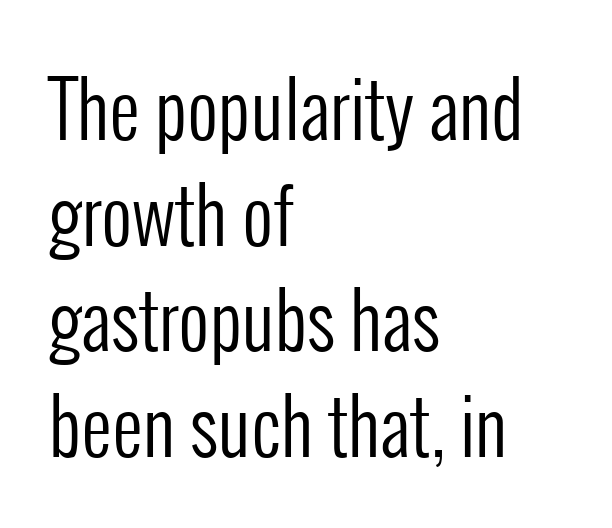
The image shows 76 px regular-weight, condensed sans-serif type, upright; set left-aligned, normal line spacing (1.39x), normal letter spacing, not underlined; low stroke contrast and a medium x-height.
